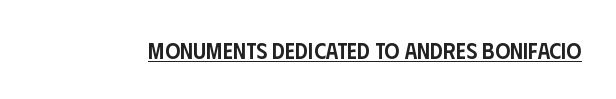
The image shows 23 px text type, upright; set normal letter spacing, underlined.
